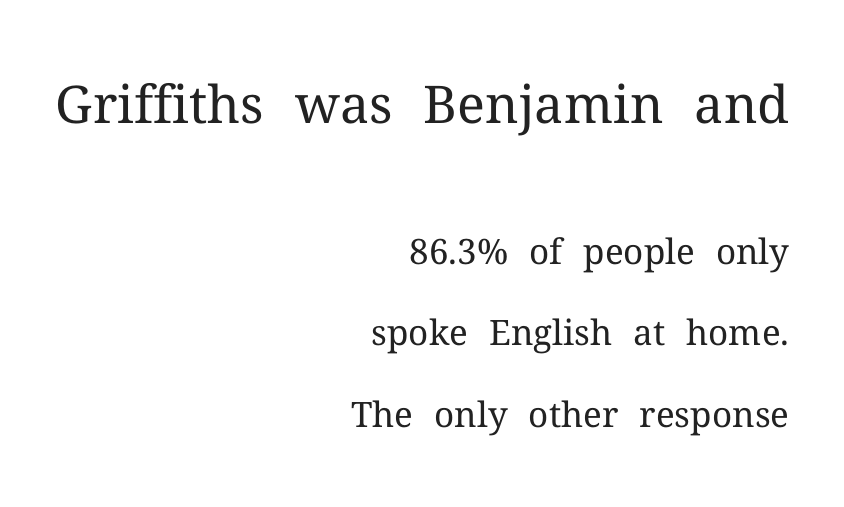
The line texture is even and compact thanks to regular tracking. Between these two stacked blocks, the higher one wins on size. The block of text is sparse from top to bottom, with ample space between rows. The foot of each line stays bare and open. A typesetter would call this proportional, since set widths differ per character. Notice how the passage keeps a crisp vertical edge on the right only.
